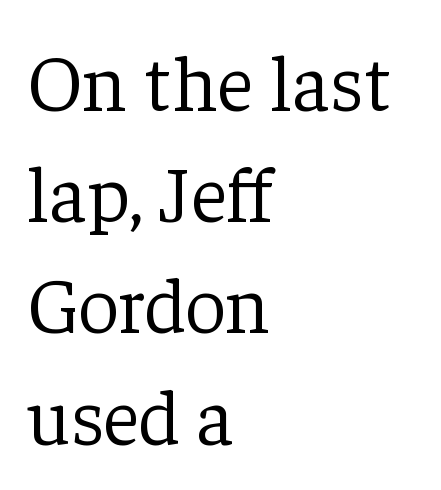
The line-height multiplier appears to be the usual default. Each letter keeps its own natural width here, so spacing adapts to shape. The font's upright variant was chosen for this text. Check under the words: just untouched page.
